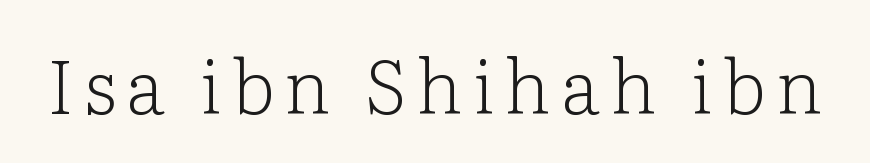
{"serif": "yes", "italic": "no", "bold": "no", "weight": "light", "width": "normal", "stroke_contrast": "low", "x_height": "medium", "monospaced": "no", "underline": "no", "glyph_px": 75}
